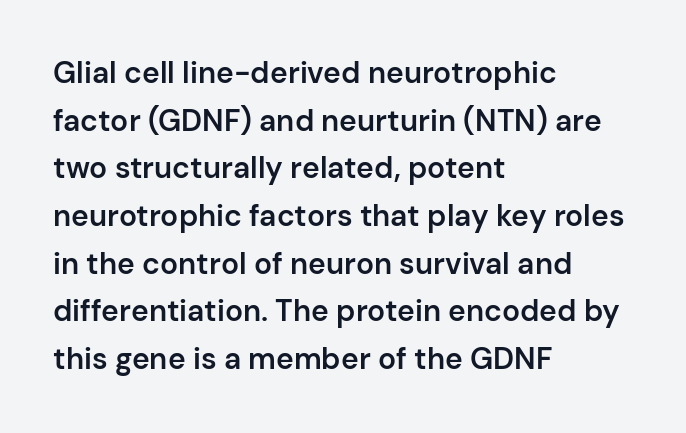
This sample has the flowing, uneven cadence of proportional lettering. Interline gaps are of average width in this sample. The letterforms sit shoulder to shoulder at normal distance. Unlike italic type, these characters show no tilt at all. Underlining? Definitely not there.
